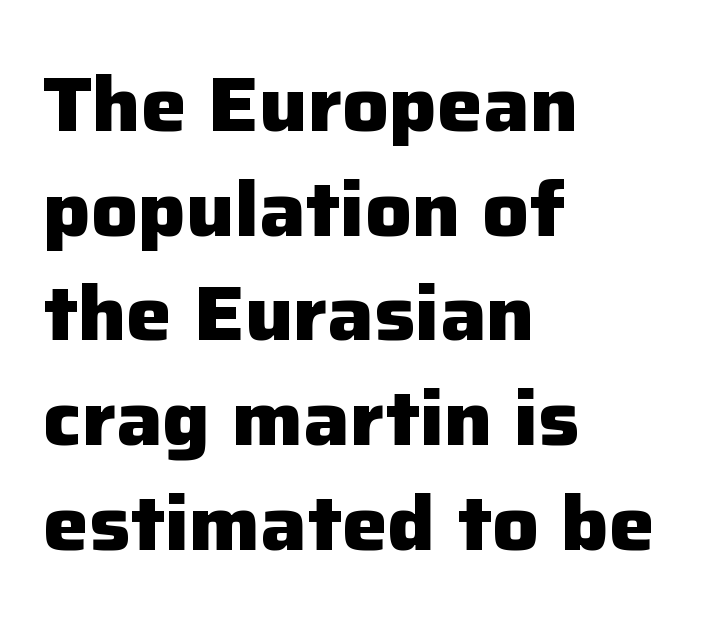
Q: Is the text bold? A: Yes.
Q: Is the text italic (slanted)? A: No, it is upright.
Q: Is the typeface a serif or a sans-serif typeface? A: Sans-serif.
Q: Is the text underlined? A: No.
Q: How is the paragraph aligned? A: Left-aligned.
Q: Is the spacing between letters normal or unusually wide? A: Normal.
Q: Is the spacing between lines tight, normal or loose? A: Normal.
Q: Width (condensed, normal, or wide)? A: Normal.
Q: Stroke contrast? A: Low.
Q: x-height? A: Medium.
Q: Monospaced? A: No.
